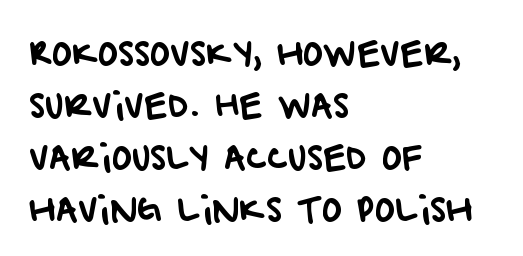
In terms of leading, this rendering sits right in the middle. Does the copy run flush right? No — it runs flush left. Type style note: lacks serifs. Do the characters align in a grid? No, the font is proportional. Characters follow at the spacing the type designer built in. The strip under each line holds only bare page.
